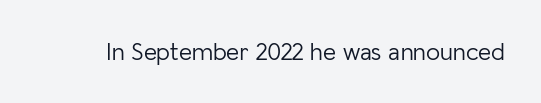
The rendering keeps characters at their native spacing. The font sits on the lighter half of the weight spectrum, regular included. Quick note: underline off. Is there any slant? The stems are plumb.
